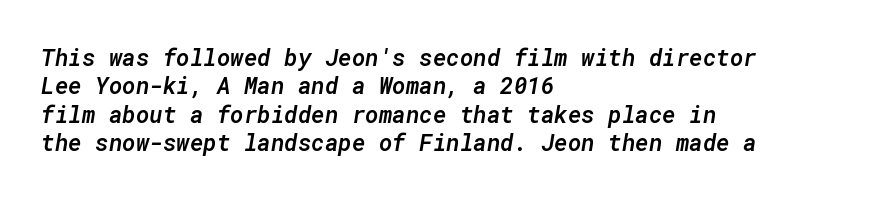
Caption: semibold face, moderately heavy strokes. An italicized treatment has been applied to the whole sample. Descenders hang freely into open space. A student would call this left alignment; a typographer would say flush left, rag right. There is no visible air inserted between adjacent glyphs.
